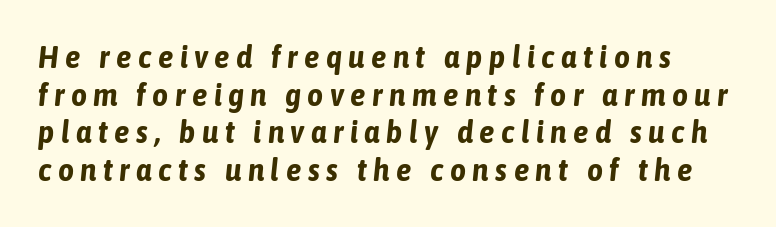
Compared with an ordinary text face, these strokes are far heavier — a full bold. Display-style spreading of the glyphs; the letterfit is very open. Characters are canted at an angle relative to the baseline's perpendicular. The foot of each line stays bare and open. The letters advance in unequal steps, a hallmark of proportional type.
